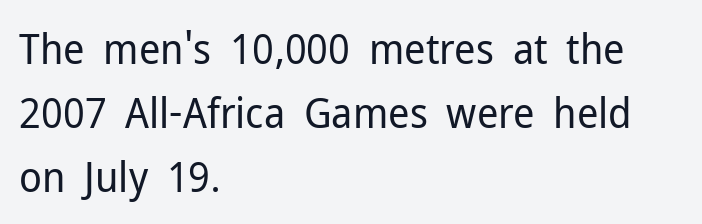
Q: Is the text bold? A: No.
Q: Is the text italic (slanted)? A: No, it is upright.
Q: Is the typeface a serif or a sans-serif typeface? A: Sans-serif.
Q: Is the text underlined? A: No.
Q: How is the paragraph aligned? A: Left-aligned.
Q: Is the spacing between letters normal or unusually wide? A: Normal.
Q: Is the spacing between lines tight, normal or loose? A: Normal.
Q: Width (condensed, normal, or wide)? A: Normal.
Q: Stroke contrast? A: Low.
Q: x-height? A: Medium.
Q: Monospaced? A: No.
